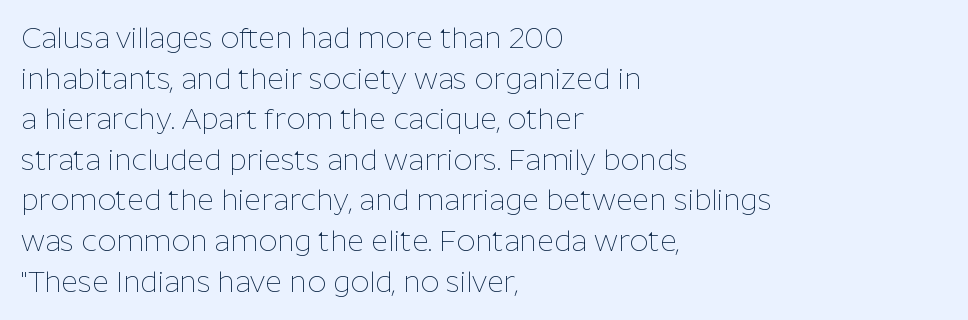
Q: Is the text bold? A: No.
Q: Is the text italic (slanted)? A: No, it is upright.
Q: Is the typeface a serif or a sans-serif typeface? A: Sans-serif.
Q: Is the text underlined? A: No.
Q: How is the paragraph aligned? A: Left-aligned.
Q: Is the spacing between letters normal or unusually wide? A: Normal.
Q: Is the spacing between lines tight, normal or loose? A: Normal.
Q: Width (condensed, normal, or wide)? A: Normal.
Q: Stroke contrast? A: Low.
Q: x-height? A: Medium.
Q: Monospaced? A: No.
